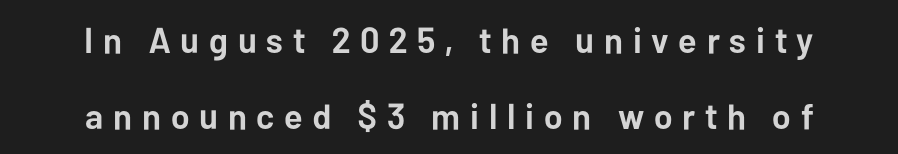
These lines were composed using upright roman letters. Nobody drew a line under any word here. These lines are composed in type without serifs. Horizontal bands of white between lines are thick stripes. This rendering widens character spacing well past its baseline value. Horizontally, the lines are justified to the midpoint only.
